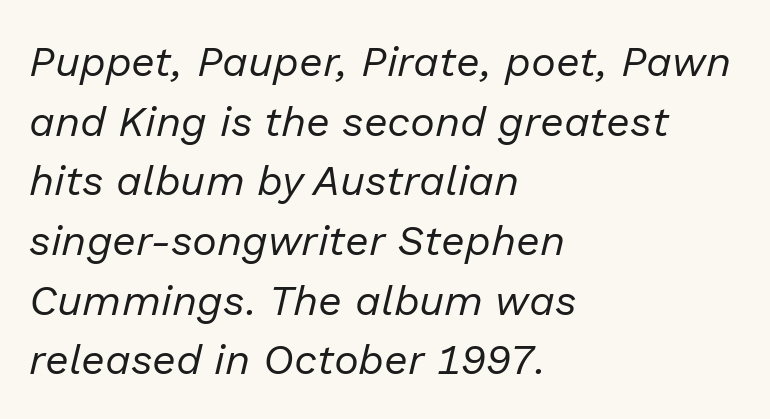
Q: Is the text bold? A: No.
Q: Is the text italic (slanted)? A: Yes, it leans right by about 13 degrees.
Q: Is the text underlined? A: No.
Q: How is the paragraph aligned? A: Left-aligned.
Q: Is the spacing between letters normal or unusually wide? A: Normal.
Q: Is the spacing between lines tight, normal or loose? A: Normal.
Q: Width (condensed, normal, or wide)? A: Normal.
Q: Stroke contrast? A: Low.
Q: x-height? A: Medium.
Q: Monospaced? A: No.
